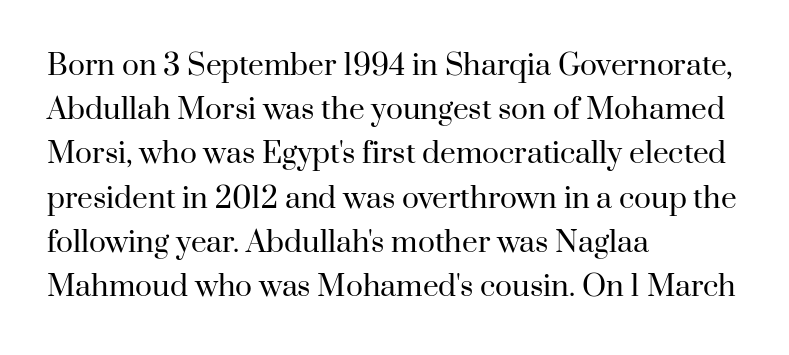
The image shows 28 px regular-weight serif type, upright; set left-aligned, normal line spacing (1.58x), normal letter spacing, not underlined; high stroke contrast and a small x-height.
